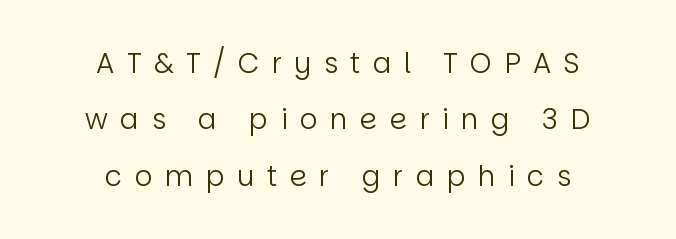
The letterforms stand isolated, each surrounded by extra space. The strokes are not fattened; the text isn't bold. Every character sits straight up, as roman type does. Classification — sans serif. Descenders hang freely into open space. The line-height multiplier appears high, well above default.
